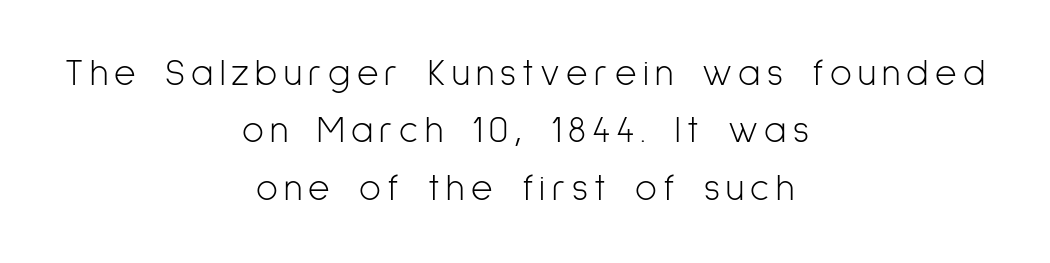
Q: Is the text bold? A: No.
Q: Is the text italic (slanted)? A: No, it is upright.
Q: Is the typeface a serif or a sans-serif typeface? A: Sans-serif.
Q: Is the text underlined? A: No.
Q: How is the paragraph aligned? A: Centered.
Q: Is the spacing between lines tight, normal or loose? A: Normal.
Q: Width (condensed, normal, or wide)? A: Condensed.
Q: Stroke contrast? A: Low.
Q: x-height? A: Medium.
Q: Monospaced? A: No.
